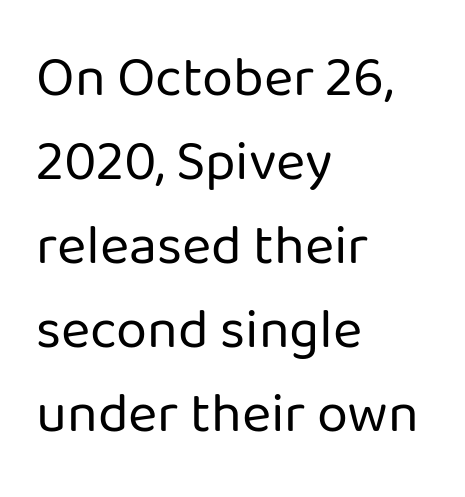
The image shows 56 px regular-weight sans-serif type, upright; set left-aligned, normal line spacing (1.5x), normal letter spacing, not underlined; low stroke contrast and a medium x-height.
